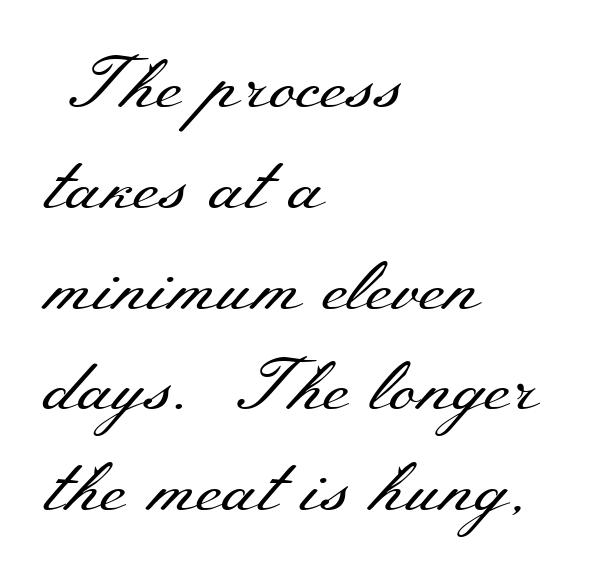
Just letters on the line, the space beneath them empty. Here the glyphs are tracked normally, forming tight word shapes. Look at the bottom of the vertical strokes: they flare into serifs here. The passage shown is typed in a proportional face where columns would drift. These lines stack with their left ends in a neat column.
